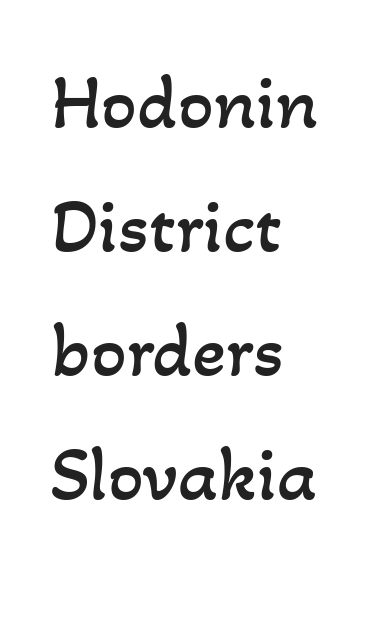
Compared with typical body copy, the letter spacing here is the same. The lines in this sample share a left origin and differ only in where they stop. These glyphs show unthickened strokes, regular width or finer. Honestly, the row spacing looks completely unremarkable. Think of a printed novel: that variable character pitch is what you see here.
